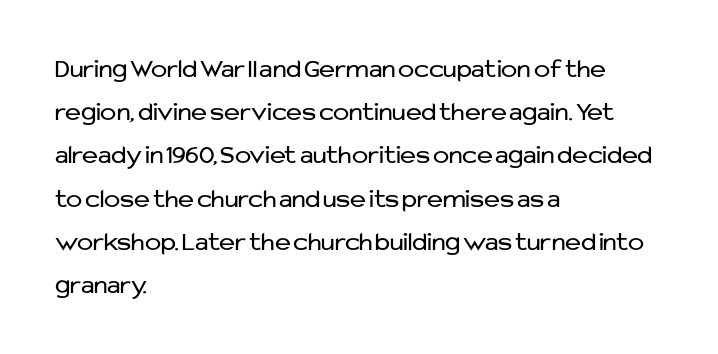
Posture: straight, roman, zero tilt. Notice how descenders clear the ascenders below comfortably — that's standard leading. Visually the block forms a straight wall on the left and a jagged coastline on the right. Descenders hang freely into open space. The type is set solid horizontally, with unmodified tracking. Heft: none added — not bold.
